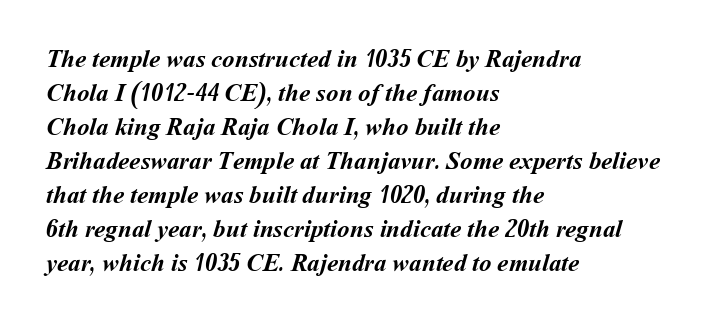
Q: Is the text bold? A: Yes.
Q: Is the text underlined? A: No.
Q: How is the paragraph aligned? A: Left-aligned.
Q: Is the spacing between letters normal or unusually wide? A: Normal.
Q: Is the spacing between lines tight, normal or loose? A: Normal.
